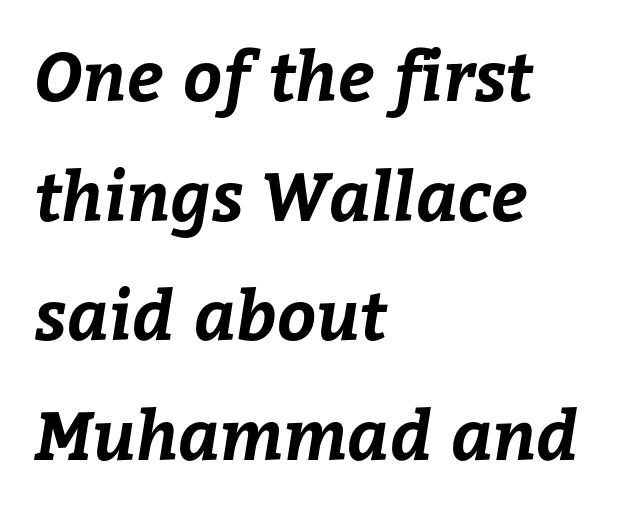
Q: Is the text bold? A: Yes.
Q: Is the text underlined? A: No.
Q: How is the paragraph aligned? A: Left-aligned.
Q: Is the spacing between letters normal or unusually wide? A: Normal.
Q: Width (condensed, normal, or wide)? A: Normal.
Q: Stroke contrast? A: Low.
Q: x-height? A: Medium.
Q: Monospaced? A: No.
